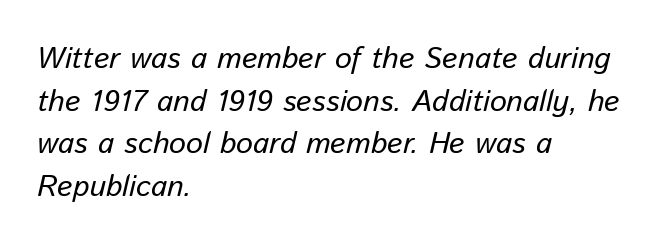
The image shows 30 px regular-weight type, italic (leaning right); set left-aligned, normal line spacing (1.42x), normal letter spacing, not underlined; low stroke contrast and a medium x-height.
